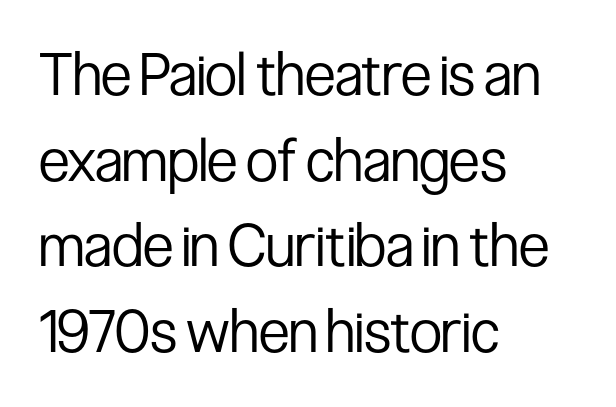
Spacing verdict: proportional, widths tailored to each character. Does the lettering tilt? It doesn't — this is upright. Descenders hang freely into open space. Vertical stems look standard width or narrower in stroke.
